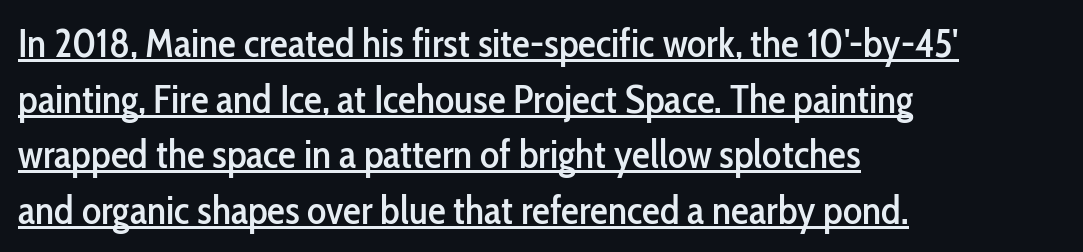
{"serif": "no", "italic": "no", "width": "condensed", "stroke_contrast": "low", "x_height": "medium", "monospaced": "no", "underline": "yes", "align": "left", "line_spacing": "normal", "line_spacing_ratio": 1.39, "letter_spacing": "normal", "letter_spacing_em": 0.0, "glyph_px": 40}
